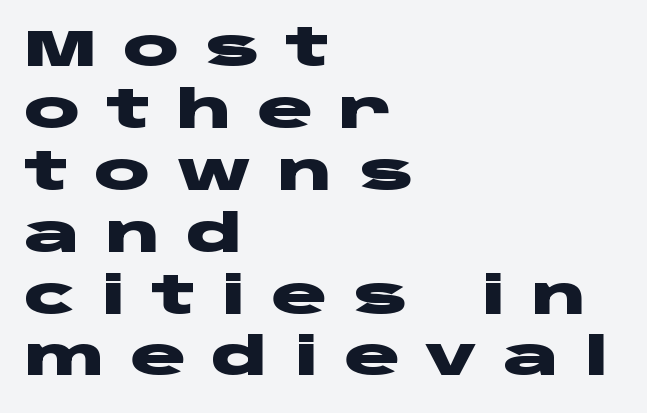
Heft: maximum for text — a bold. The line texture is sparse and dotted thanks to wide tracking. Varying glyph widths throughout — classic text-font behaviour. The rendering anchors every line to the left-hand side.
